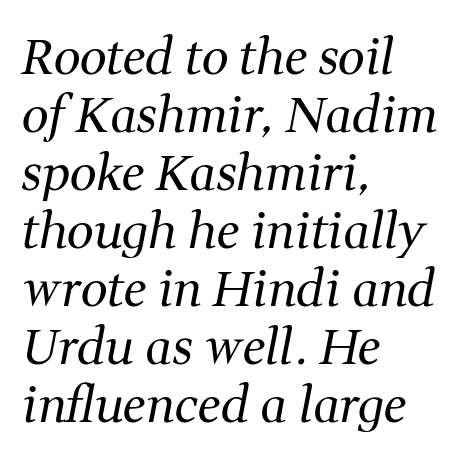
The image shows 48 px regular-weight serif type, italic (leaning right); set left-aligned, line spacing 1.21x, normal letter spacing, not underlined; medium stroke contrast and a medium x-height.
